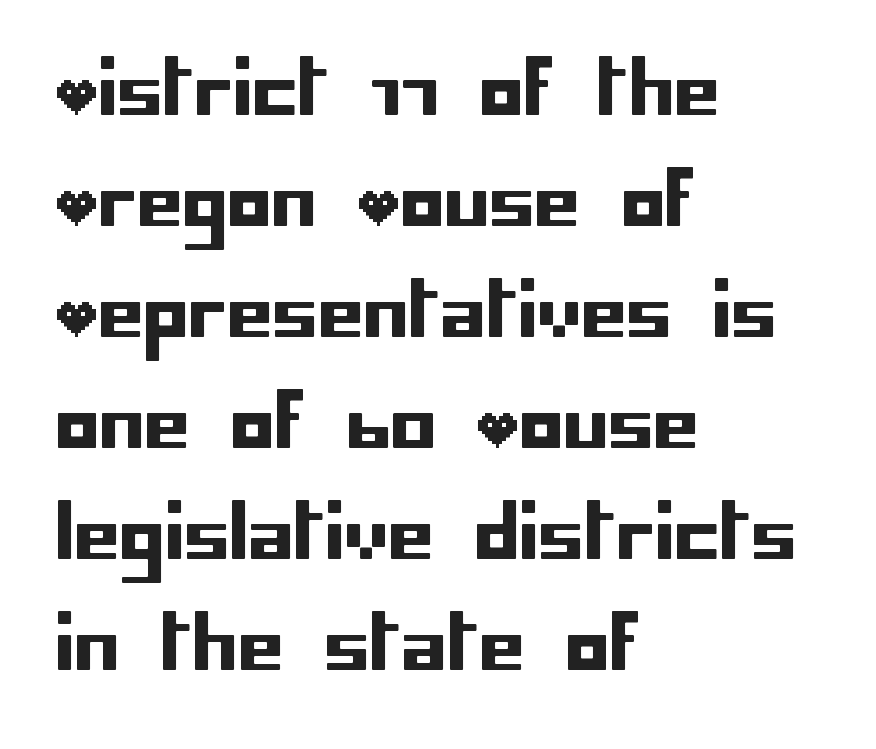
This block has exactly the height ordinary leading produces. Underlining? Definitely not there. Italic: no, the glyphs are upright roman. The line texture is even and compact thanks to regular tracking. The passage is arranged the way most books set body copy — flush left. Each letter's strokes conclude bluntly, with no projecting serifs.
